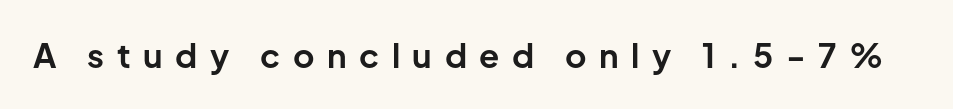
Thick stems and heavy bowls — unmistakably bold. This rendering features lettering with no underline. Designer's note — italics off, roman on. Proportional: the letters do not fall into vertical columns. Examine the stroke ends and you'll find no serifs. Between one letter and the next there's a generous, obvious gap.
